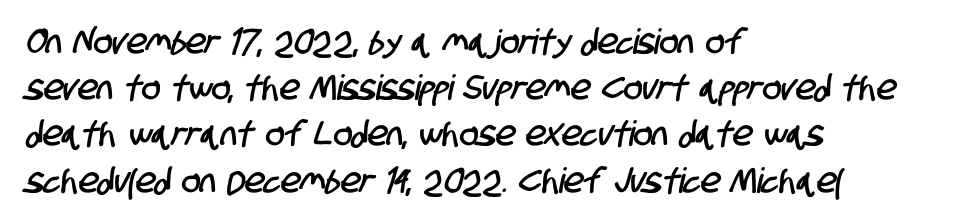
{"serif": "no", "width": "condensed", "stroke_contrast": "low", "x_height": "large", "monospaced": "no", "underline": "no", "align": "left", "line_spacing": "normal", "line_spacing_ratio": 1.32, "letter_spacing": "normal", "letter_spacing_em": 0.0, "glyph_px": 35}
